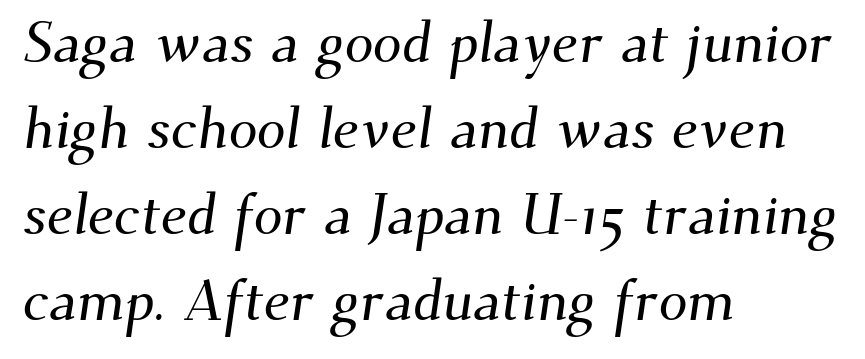
Q: Is the typeface a serif or a sans-serif typeface? A: Serif.
Q: Is the text underlined? A: No.
Q: How is the paragraph aligned? A: Left-aligned.
Q: Is the spacing between letters normal or unusually wide? A: Normal.
Q: Is the spacing between lines tight, normal or loose? A: Normal.
Q: Width (condensed, normal, or wide)? A: Normal.
Q: Stroke contrast? A: Medium.
Q: x-height? A: Small.
Q: Monospaced? A: No.
